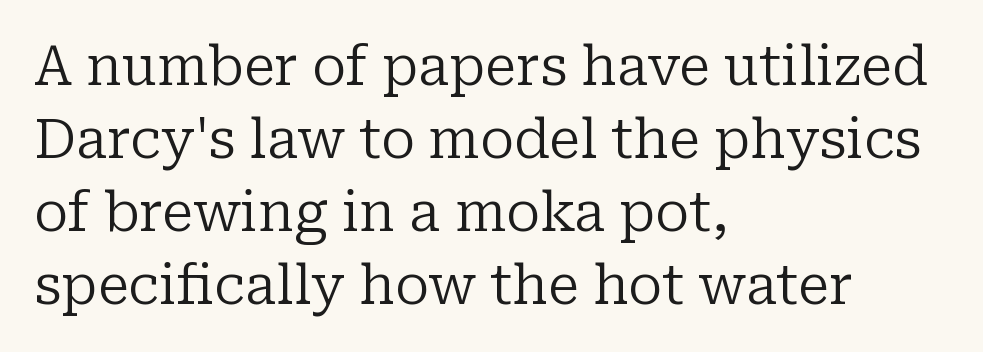
A typesetter would label this face a serif. A typesetter would mark this as roman, not italic. No word sits above an underline. A normal amount of white space separates one row of letters from the next.
